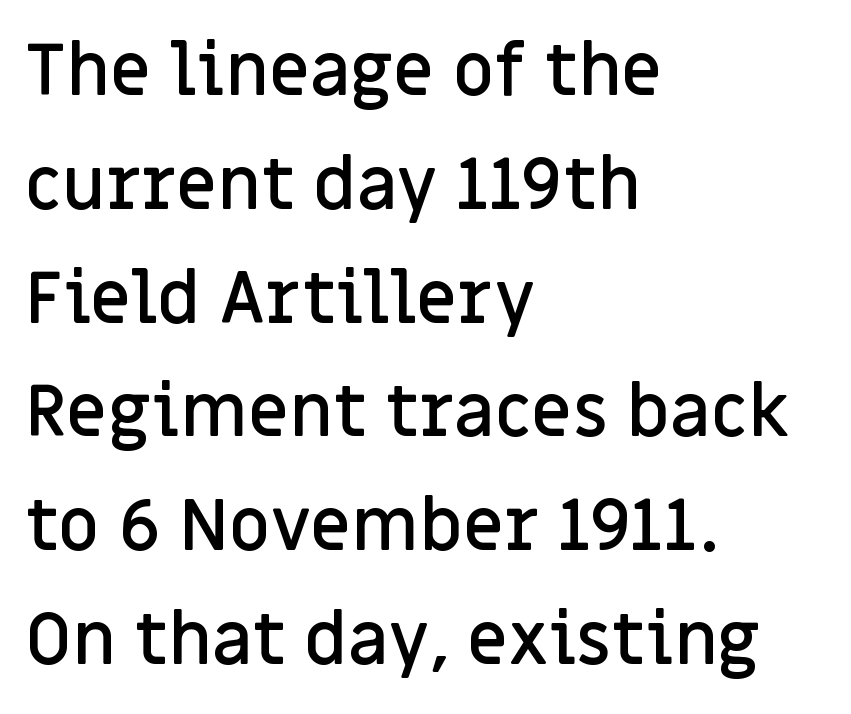
Posture: straight, roman, zero tilt. The typeface chosen for these lines omits serifs. These lines are rendered in a variable-pitch font. Does the leading feel generous? No, just average. Every letter is mildly thick-stroked: semibold rather than bold.
